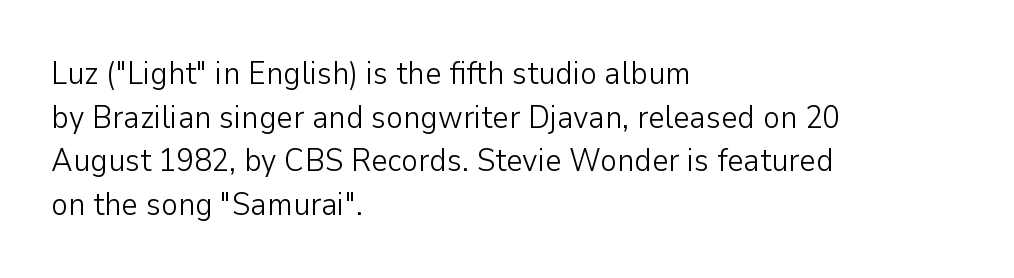
The image shows 32 px light sans-serif type, upright; set left-aligned, normal line spacing (1.36x), normal letter spacing, not underlined; low stroke contrast and a medium x-height.
